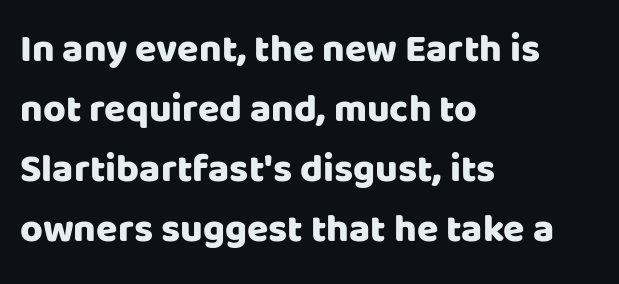
A typesetter would label this face a sans. The designer left line spacing at the default. The passage shown is typed in a proportional face where columns would drift. Check the space under the baseline: it is left empty.
